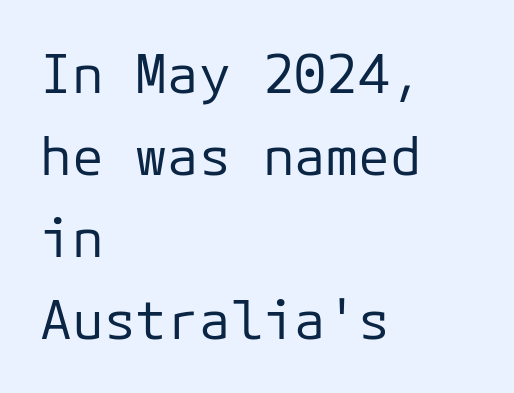
{"serif": "no", "italic": "no", "bold": "no", "weight": "regular", "width": "normal", "stroke_contrast": "low", "x_height": "medium", "underline": "no", "align": "left", "line_spacing": "normal", "line_spacing_ratio": 1.55, "letter_spacing": "normal", "letter_spacing_em": 0.0, "glyph_px": 53}
